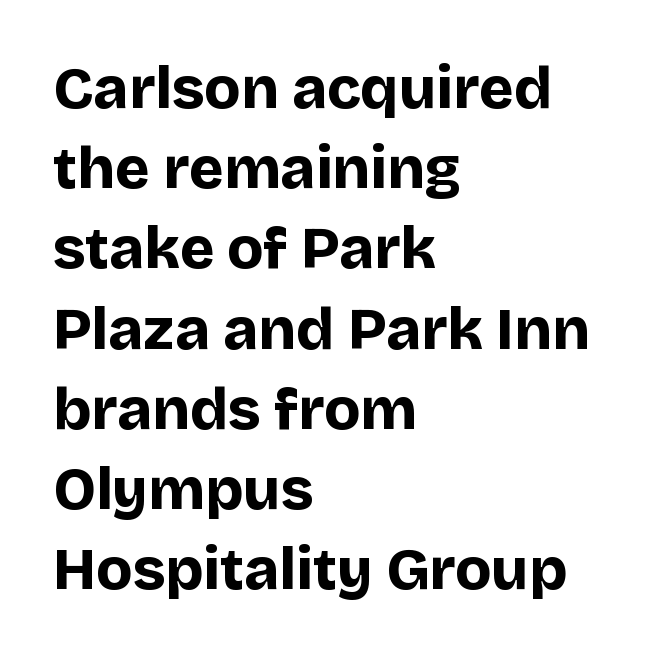
The font is running at its bold setting. In terms of leading, this rendering sits right in the middle. Observe the ordinary spacing: letters are neighbours, not strangers. Decoration check: the copy has no underline.
